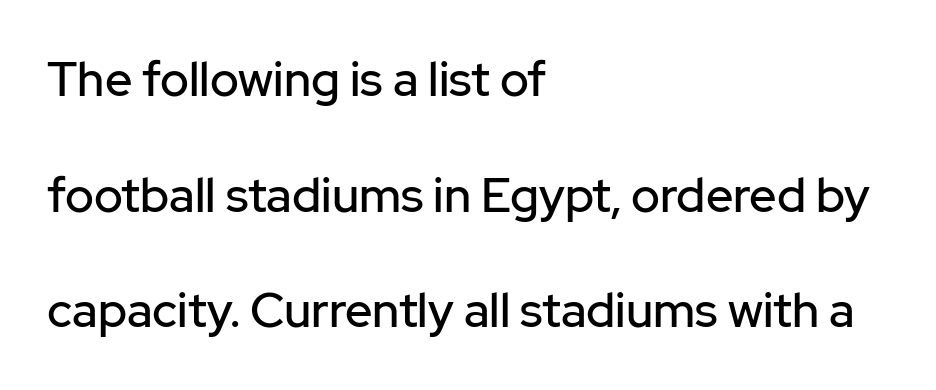
The image shows 48 px sans-serif type, upright; set left-aligned, loose line spacing (2.41x), normal letter spacing, not underlined; low stroke contrast and a medium x-height.
